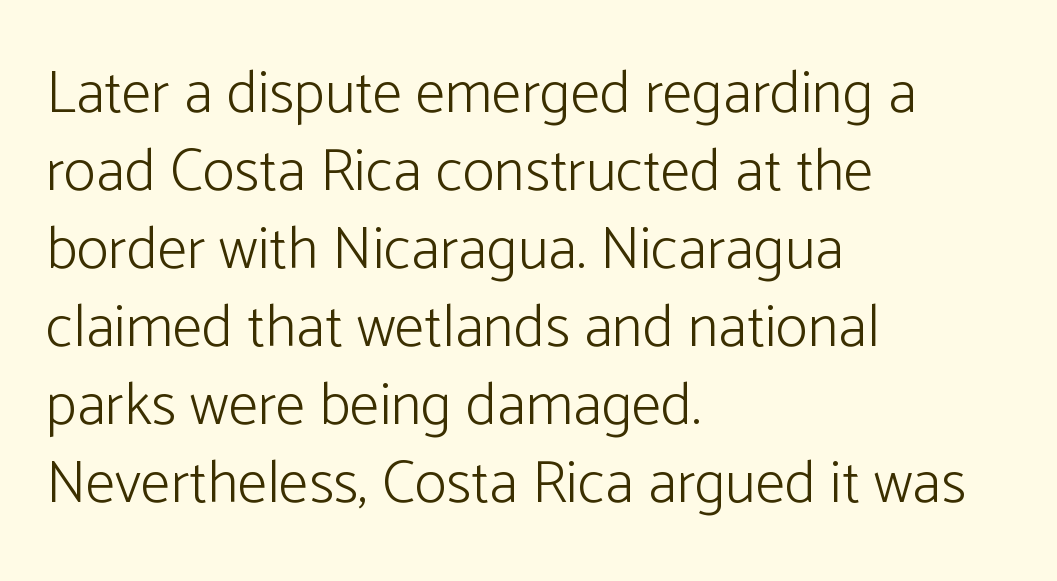
The image shows 60 px light sans-serif type, upright; set left-aligned, normal line spacing (1.3x), normal letter spacing, not underlined; low stroke contrast and a medium x-height.
